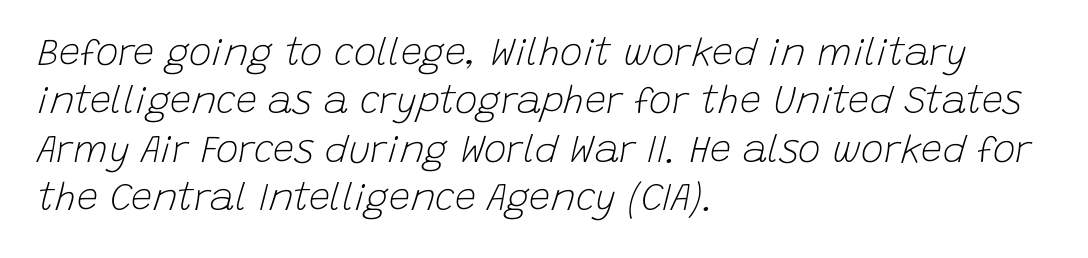
Clear beneath every line of the passage. This sample keeps an unexceptional amount of space between lines. Here the designer chose a conventional face with non-uniform glyph widths. Line beginnings align vertically; line endings do not. There's an unmistakable incline to the writing here.
